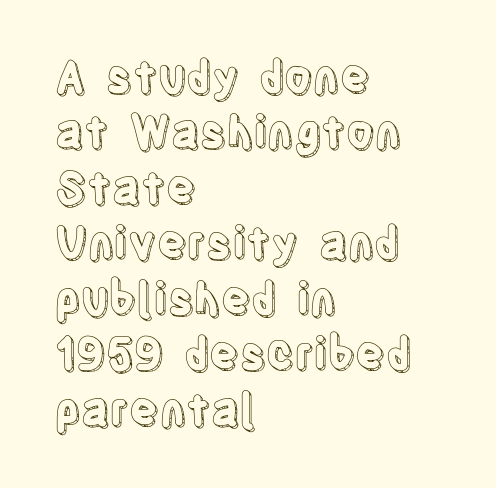
{"italic": "no", "width": "condensed", "x_height": "large", "monospaced": "no", "underline": "no", "align": "left", "line_spacing": "normal", "line_spacing_ratio": 1.26, "letter_spacing": "normal", "letter_spacing_em": 0.0, "glyph_px": 44}
